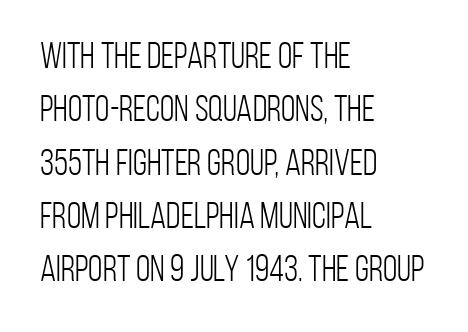
A classic flush-left, rag-right setting is used for this passage. Only glyphs here, with clear space below each row. Grotesque or geometric, the face here clearly has no serifs. Is this a heavy cut? Hardly; it is regular or lighter. Looks like regular typesetting: each glyph gets only the width it needs.
